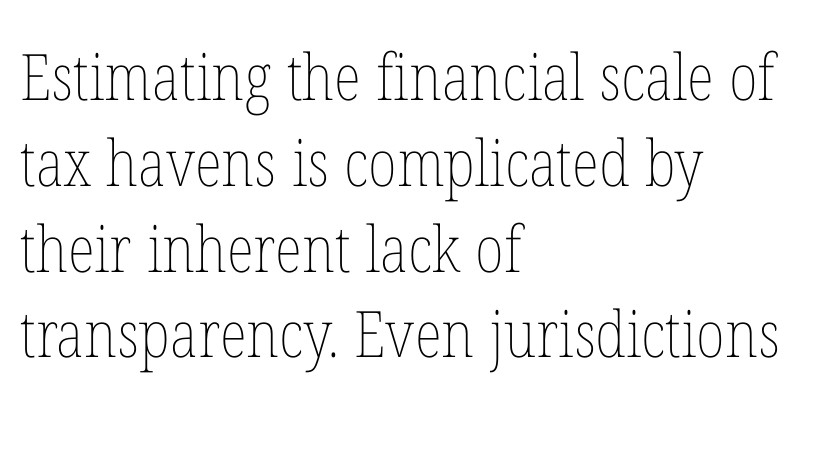
The image shows 64 px thin, condensed type, upright; set left-aligned, normal line spacing (1.34x), normal letter spacing, not underlined; low stroke contrast and a medium x-height.
